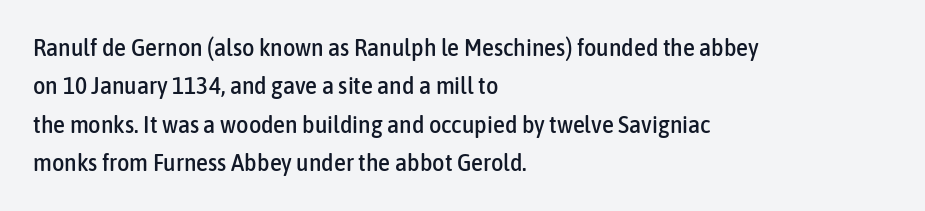
{"italic": "no", "underline": "no", "align": "left", "line_spacing": "normal", "line_spacing_ratio": 1.6, "letter_spacing": "normal", "letter_spacing_em": 0.0, "glyph_px": 24}
